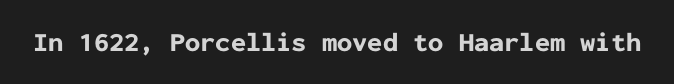
{"italic": "no", "bold": "yes", "underline": "no", "letter_spacing": "normal", "letter_spacing_em": 0.0, "glyph_px": 27}
